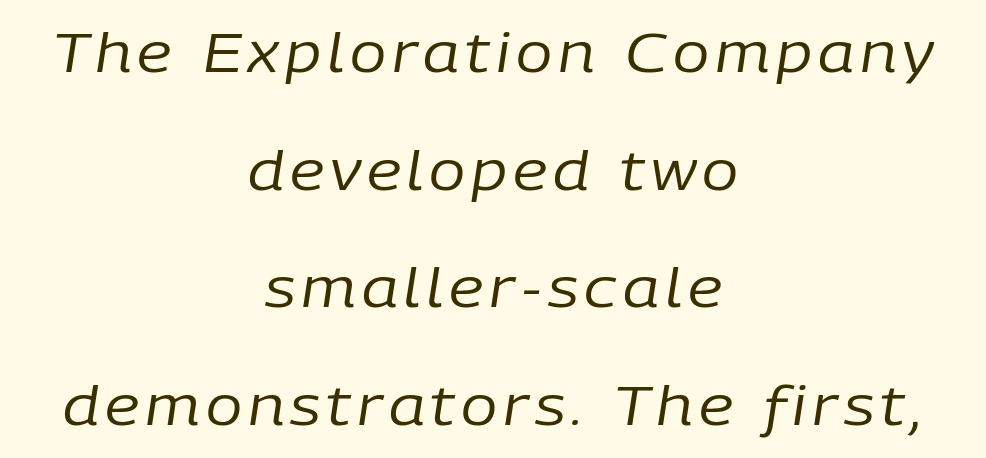
{"italic": "yes", "lean": "right", "slant_degrees": 9, "bold": "no", "weight": "regular", "width": "normal", "stroke_contrast": "low", "x_height": "medium", "monospaced": "no", "underline": "no", "align": "center", "line_spacing": "loose", "line_spacing_ratio": 2.18, "glyph_px": 54}
